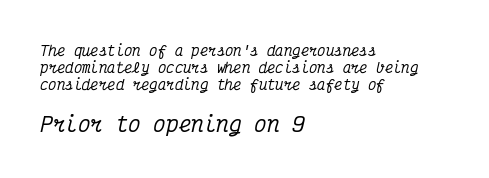
The image shows 21 px text type, italic (leaning right); set left-aligned, line spacing 1.21x, normal letter spacing, not underlined; the second (bottom) block is 1.5x larger.
